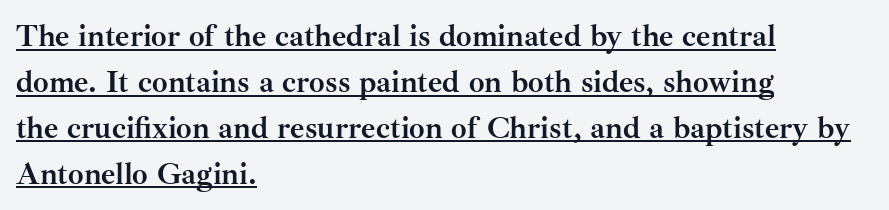
{"serif": "yes", "italic": "no", "bold": "yes", "weight": "semibold", "width": "normal", "stroke_contrast": "medium", "x_height": "small", "monospaced": "no", "underline": "yes", "align": "left", "line_spacing": "normal", "line_spacing_ratio": 1.48, "letter_spacing": "normal", "letter_spacing_em": 0.0, "glyph_px": 31}
